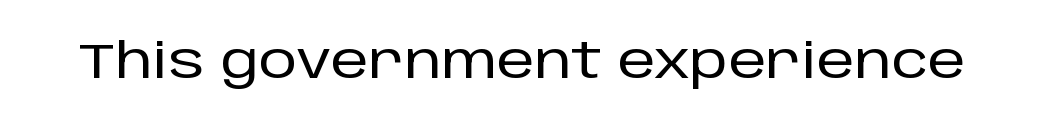
The gap between lines stays unmarked. Font category for this specimen: sans-serif. Nope, not italic — everything's standing straight. A typesetter would call this zero additional tracking. Think of a printed novel: that variable character pitch is what you see here.
